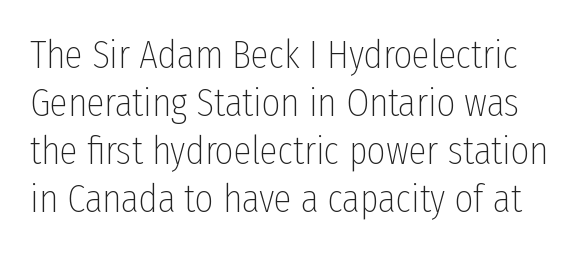
Q: Is the text bold? A: No.
Q: Is the text italic (slanted)? A: No, it is upright.
Q: Is the typeface a serif or a sans-serif typeface? A: Sans-serif.
Q: Is the text underlined? A: No.
Q: Is the spacing between letters normal or unusually wide? A: Normal.
Q: Width (condensed, normal, or wide)? A: Condensed.
Q: Stroke contrast? A: Low.
Q: x-height? A: Medium.
Q: Monospaced? A: No.
